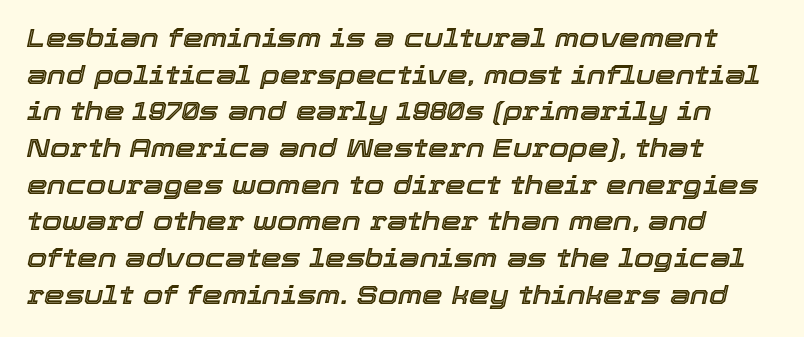
The image shows 26 px text type, italic (leaning right); set normal line spacing (1.41x), normal letter spacing, not underlined.
